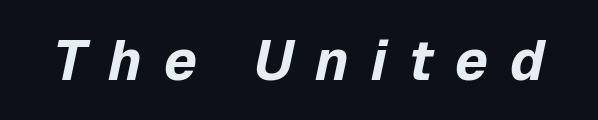
{"italic": "yes", "lean": "right", "slant_degrees": 12, "bold": "yes", "weight": "bold", "width": "normal", "stroke_contrast": "low", "x_height": "medium", "monospaced": "no", "underline": "no", "letter_spacing": "wide", "letter_spacing_em": 0.39, "glyph_px": 56}
